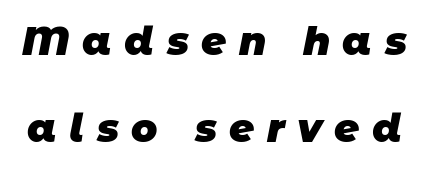
Q: Is the text bold? A: Yes.
Q: Is the typeface a serif or a sans-serif typeface? A: Sans-serif.
Q: Is the text underlined? A: No.
Q: Is the spacing between letters normal or unusually wide? A: Unusually wide.
Q: Is the spacing between lines tight, normal or loose? A: Loose.
Q: Width (condensed, normal, or wide)? A: Normal.
Q: Stroke contrast? A: Low.
Q: x-height? A: Large.
Q: Monospaced? A: No.
